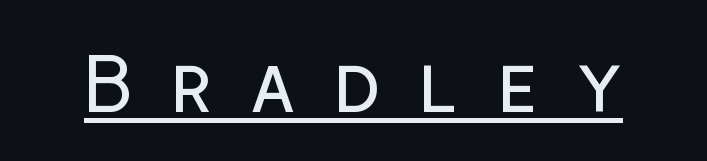
{"serif": "no", "italic": "no", "bold": "no", "weight": "regular", "width": "normal", "stroke_contrast": "low", "x_height": "medium", "monospaced": "no", "underline": "yes", "letter_spacing": "wide", "letter_spacing_em": 0.48, "glyph_px": 79}
